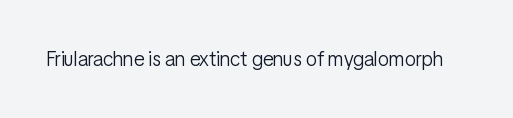
Posture: upright roman. Short note: letters normally spaced. The weight would be labelled regular, book, light, or lighter still. Lines of text with bare space underneath.
